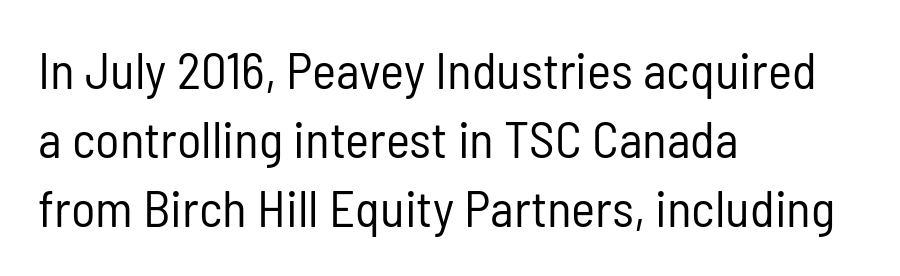
The image shows 51 px regular-weight, condensed sans-serif type, upright; set left-aligned, normal line spacing (1.35x), normal letter spacing, not underlined; low stroke contrast and a medium x-height.
